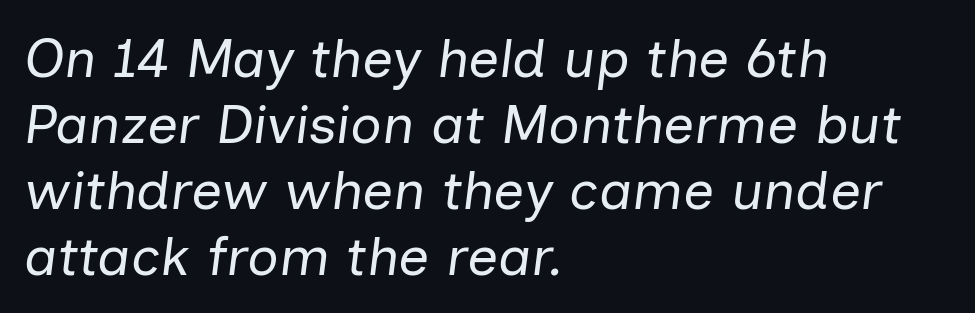
{"italic": "yes", "lean": "right", "slant_degrees": 7, "bold": "no", "weight": "regular", "width": "normal", "stroke_contrast": "low", "x_height": "medium", "monospaced": "no", "underline": "no", "align": "left", "line_spacing_ratio": 1.2, "letter_spacing": "normal", "letter_spacing_em": 0.0, "glyph_px": 55}
